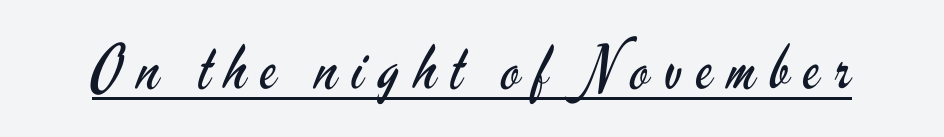
Q: Is the text bold? A: No.
Q: Is the text italic (slanted)? A: Yes.
Q: Is the typeface a serif or a sans-serif typeface? A: Sans-serif.
Q: Is the text underlined? A: Yes.
Q: Is the spacing between letters normal or unusually wide? A: Unusually wide.
Q: Width (condensed, normal, or wide)? A: Condensed.
Q: Stroke contrast? A: Low.
Q: x-height? A: Small.
Q: Monospaced? A: No.
